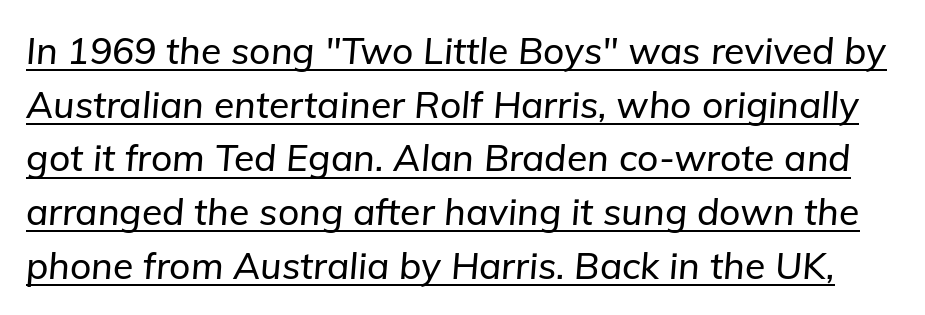
{"italic": "yes", "lean": "right", "slant_degrees": 5, "width": "normal", "stroke_contrast": "low", "x_height": "medium", "monospaced": "no", "underline": "yes", "line_spacing": "normal", "line_spacing_ratio": 1.45, "letter_spacing": "normal", "letter_spacing_em": 0.0, "glyph_px": 37}
